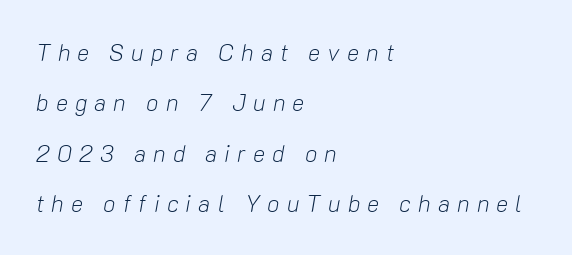
Words float on clear page, feet unadorned. This rendering widens character spacing well past its baseline value. Tall strokes in this sample are angled rather than plumb. The font is comparable to plain body text, perhaps lighter. The paragraph has a hard left edge and a soft right edge. The block of text is sparse from top to bottom, with ample space between rows.
